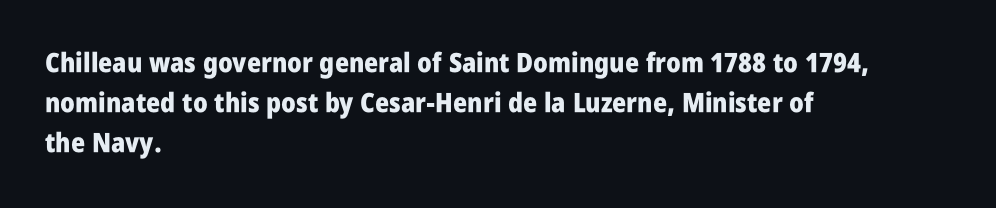
The rag falls on the right side of this text block. The axis of the letterforms is exactly vertical. Descender tails drop into unmarked territory. Inter-character spacing is left at the font's built-in metrics. Heavy, bold letterforms.
